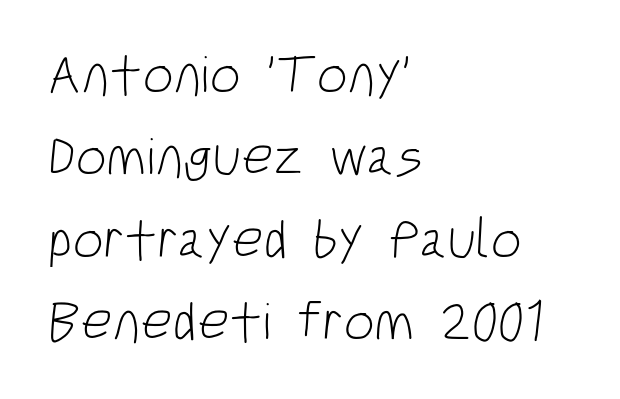
Q: Is the text bold? A: No.
Q: Is the typeface a serif or a sans-serif typeface? A: Sans-serif.
Q: Is the text underlined? A: No.
Q: How is the paragraph aligned? A: Left-aligned.
Q: Is the spacing between letters normal or unusually wide? A: Normal.
Q: Is the spacing between lines tight, normal or loose? A: Normal.
Q: Width (condensed, normal, or wide)? A: Condensed.
Q: Stroke contrast? A: Low.
Q: x-height? A: Large.
Q: Monospaced? A: No.
